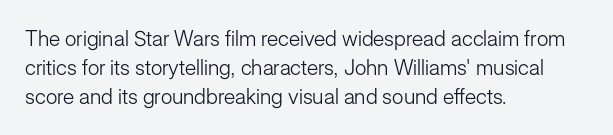
Letters rest on an invisible, unmarked baseline. Heaviness? Minimal to ordinary, like unemphasized prose. The rendering anchors every line to the left-hand side. The line-height multiplier appears to be the usual default.
